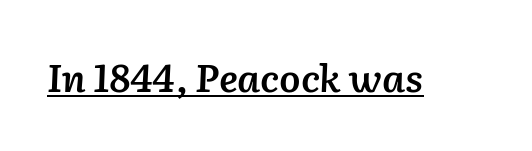
Q: Is the text bold? A: Semi-bold.
Q: Is the text italic (slanted)? A: Yes, it leans right by about 2 degrees.
Q: Is the text underlined? A: Yes.
Q: Is the spacing between letters normal or unusually wide? A: Normal.
Q: Width (condensed, normal, or wide)? A: Normal.
Q: Stroke contrast? A: Low.
Q: x-height? A: Medium.
Q: Monospaced? A: No.
